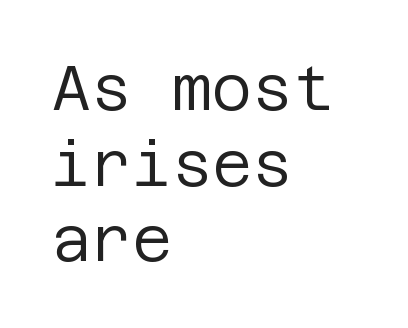
The image shows 62 px regular-weight sans-serif type, upright; set left-aligned, line spacing 1.22x, normal letter spacing, not underlined; low stroke contrast and a large x-height.
